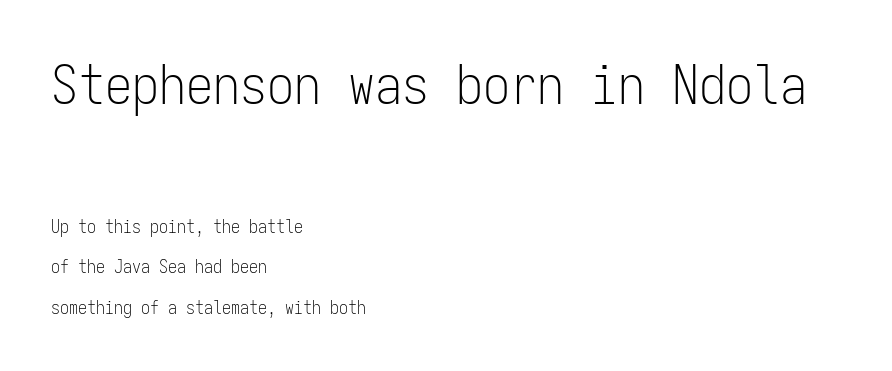
Teacher's note: observe the even left margin — that is flush-left alignment. The lettering stays uniformly vertical, giving the passage a roman look. A typesetter would label this face a sans. Check the space under the baseline: it is left empty. Leading: increased.
